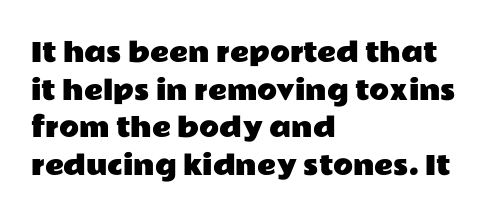
Q: Is the text italic (slanted)? A: No, it is upright.
Q: Is the text underlined? A: No.
Q: How is the paragraph aligned? A: Left-aligned.
Q: Is the spacing between letters normal or unusually wide? A: Normal.
Q: Is the spacing between lines tight, normal or loose? A: Normal.
